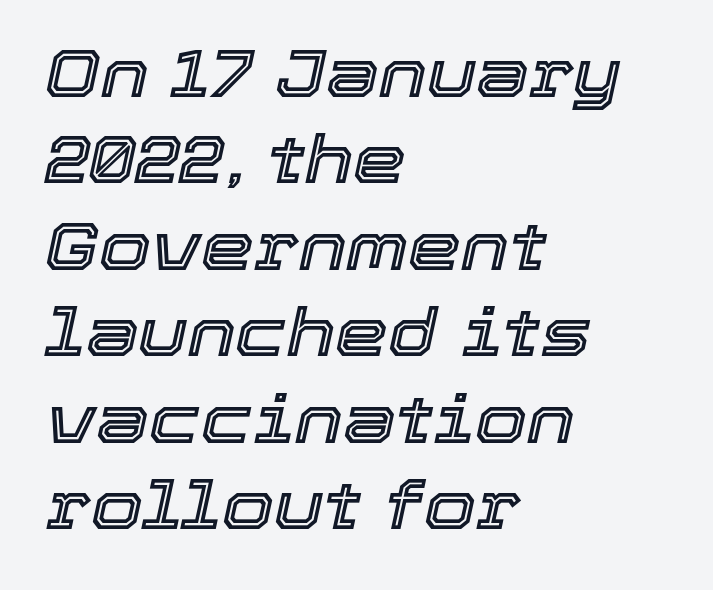
Does the copy run flush right? No — it runs flush left. Rule under the text: the space is simply empty. Yep, that's italic — everything's leaning. Regarding leading, the lines here are spaced in the standard way. These lines are rendered in a variable-pitch font.
